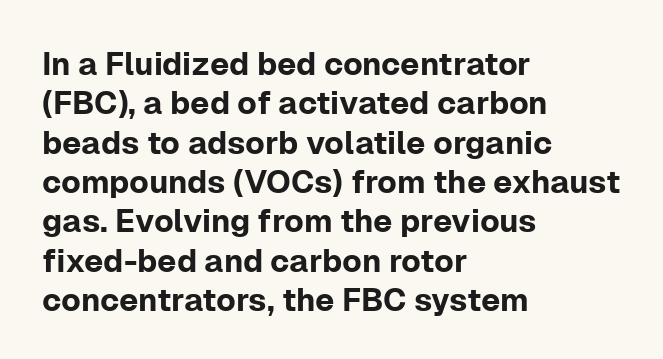
Q: Is the text italic (slanted)? A: No, it is upright.
Q: Is the typeface a serif or a sans-serif typeface? A: Sans-serif.
Q: Is the text underlined? A: No.
Q: How is the paragraph aligned? A: Left-aligned.
Q: Is the spacing between letters normal or unusually wide? A: Normal.
Q: Width (condensed, normal, or wide)? A: Normal.
Q: Stroke contrast? A: Low.
Q: x-height? A: Medium.
Q: Monospaced? A: No.
